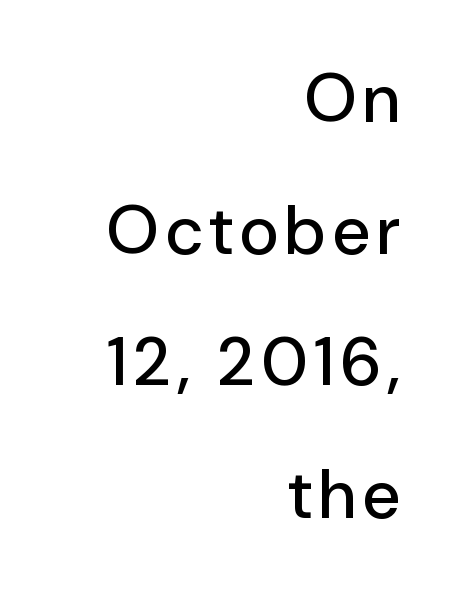
A roman cut, with each character standing at attention. Think of a printed novel: that variable character pitch is what you see here. Quick note: interline space is abundant. The glyphs are unaccompanied by any horizontal stroke below them. The font family rendered here belongs to the sans-serif group. A flush-right, rag-left setting is used for this passage.
